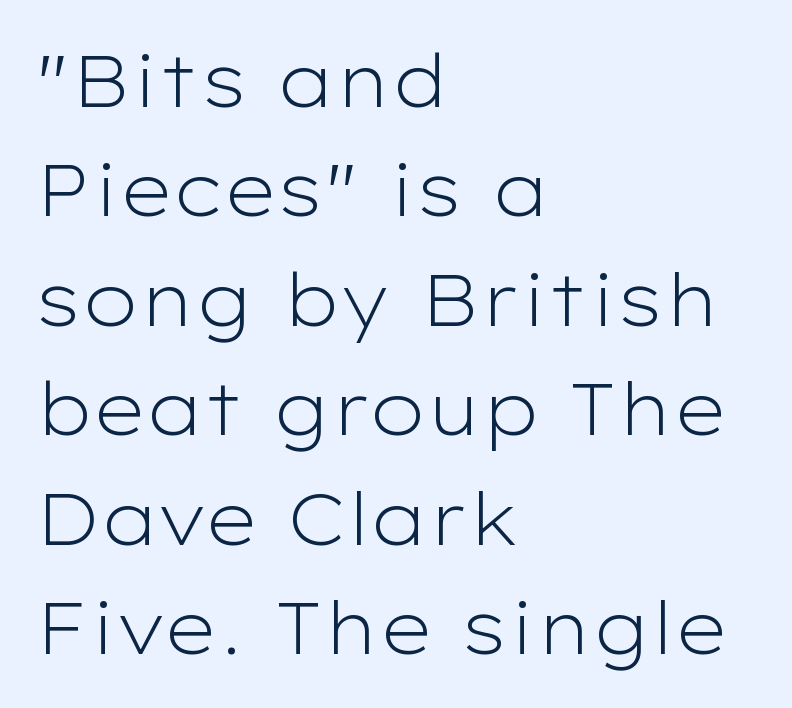
{"serif": "no", "italic": "no", "bold": "no", "weight": "light", "width": "wide", "stroke_contrast": "low", "x_height": "medium", "monospaced": "no", "underline": "no", "align": "left", "line_spacing": "normal", "line_spacing_ratio": 1.52, "letter_spacing": "normal", "letter_spacing_em": 0.0, "glyph_px": 72}
